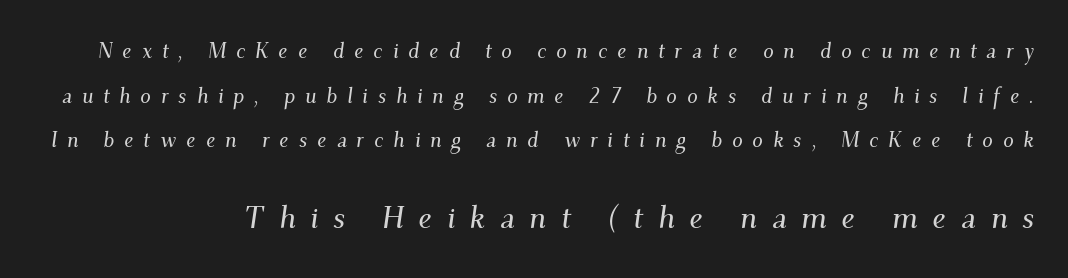
The image shows 31 px serif type, italic (leaning right); set loose line spacing (2.13x), unusually wide letter spacing (+0.47 em), not underlined; the second (bottom) block is 1.48x larger; medium stroke contrast and a small x-height.
